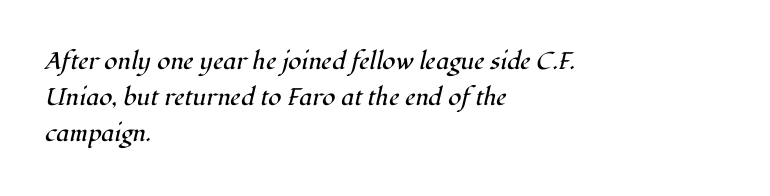
{"italic": "yes", "lean": "right", "slant_degrees": 12, "bold": "no", "underline": "no", "align": "left", "line_spacing": "normal", "line_spacing_ratio": 1.51, "letter_spacing": "normal", "letter_spacing_em": 0.0, "glyph_px": 24}
